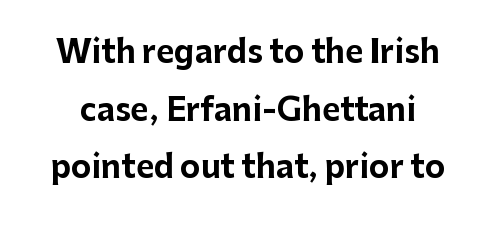
The image shows 31 px bold sans-serif type, upright; set line spacing 1.86x, normal letter spacing, not underlined; low stroke contrast and a medium x-height.
